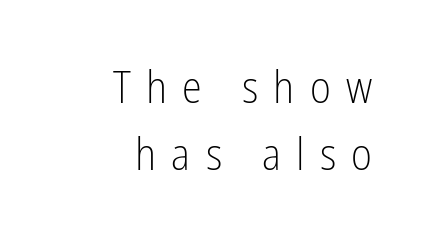
If you drew a line through each stem, it would be perfectly vertical. Between one letter and the next there's a generous, obvious gap. Weight: in the light-to-regular range. Normally led — the rows are evenly, conventionally spaced. Do the characters align in a grid? No, the font is proportional. A flush-right, rag-left setting is used for this passage.
